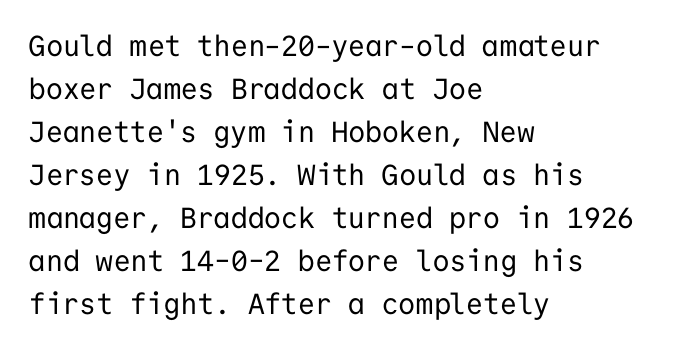
Q: Is the text bold? A: No.
Q: Is the text italic (slanted)? A: No, it is upright.
Q: Is the typeface a serif or a sans-serif typeface? A: Sans-serif.
Q: Is the text underlined? A: No.
Q: How is the paragraph aligned? A: Left-aligned.
Q: Is the spacing between letters normal or unusually wide? A: Normal.
Q: Is the spacing between lines tight, normal or loose? A: Normal.
Q: Width (condensed, normal, or wide)? A: Normal.
Q: Stroke contrast? A: Low.
Q: x-height? A: Medium.
Q: Monospaced? A: Yes.
